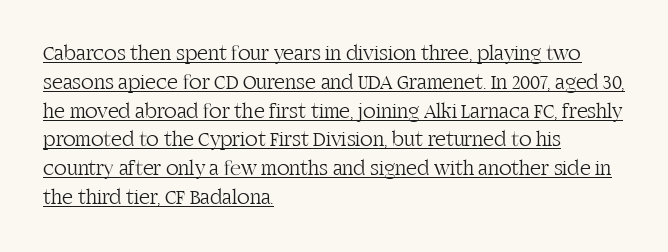
Q: Is the text bold? A: No.
Q: Is the text italic (slanted)? A: No, it is upright.
Q: Is the text underlined? A: Yes.
Q: How is the paragraph aligned? A: Left-aligned.
Q: Is the spacing between letters normal or unusually wide? A: Normal.
Q: Is the spacing between lines tight, normal or loose? A: Normal.
